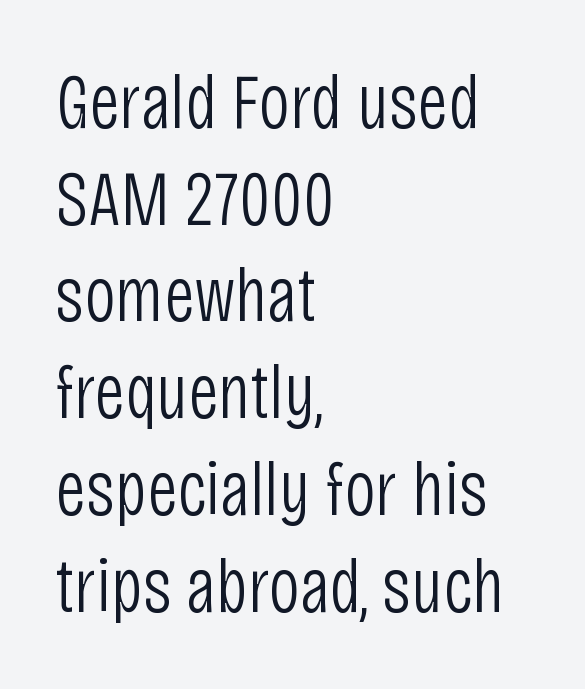
{"serif": "no", "italic": "no", "bold": "no", "weight": "light", "width": "condensed", "stroke_contrast": "low", "x_height": "large", "monospaced": "no", "underline": "no", "align": "left", "line_spacing_ratio": 1.24, "letter_spacing": "normal", "letter_spacing_em": 0.0, "glyph_px": 78}
